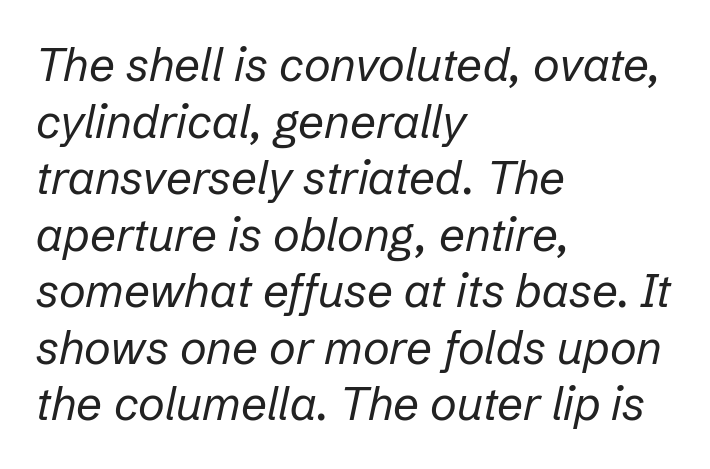
The image shows 46 px regular-weight type, italic (leaning right); set left-aligned, line spacing 1.23x, normal letter spacing, not underlined; low stroke contrast and a medium x-height.
